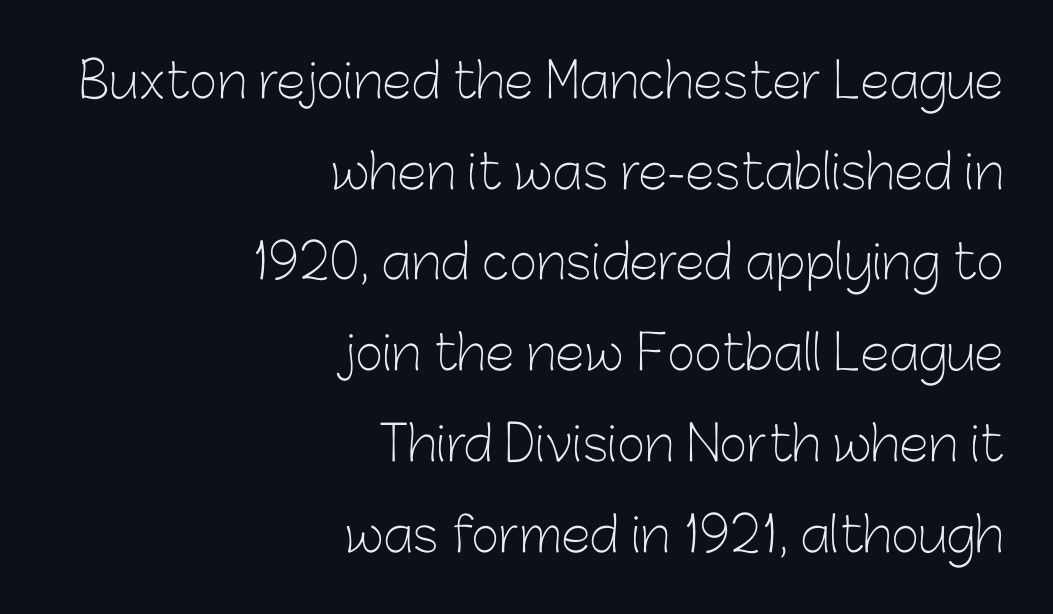
Q: Is the text bold? A: No.
Q: Is the text italic (slanted)? A: No, it is upright.
Q: Is the typeface a serif or a sans-serif typeface? A: Sans-serif.
Q: Is the text underlined? A: No.
Q: How is the paragraph aligned? A: Right-aligned.
Q: Is the spacing between letters normal or unusually wide? A: Normal.
Q: Width (condensed, normal, or wide)? A: Normal.
Q: Stroke contrast? A: Low.
Q: x-height? A: Medium.
Q: Monospaced? A: No.
